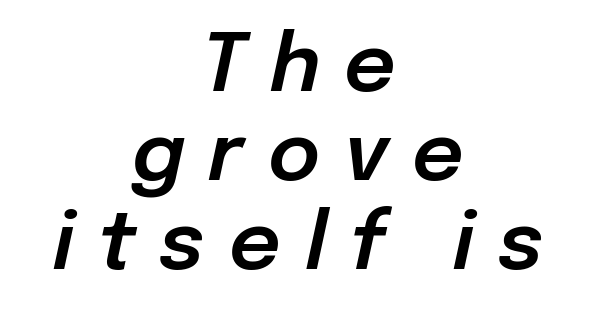
Q: Is the text italic (slanted)? A: Yes, it leans right by about 12 degrees.
Q: Is the text underlined? A: No.
Q: How is the paragraph aligned? A: Centered.
Q: Is the spacing between letters normal or unusually wide? A: Unusually wide.
Q: Is the spacing between lines tight, normal or loose? A: Tight.
Q: Width (condensed, normal, or wide)? A: Normal.
Q: Stroke contrast? A: Low.
Q: x-height? A: Medium.
Q: Monospaced? A: No.
